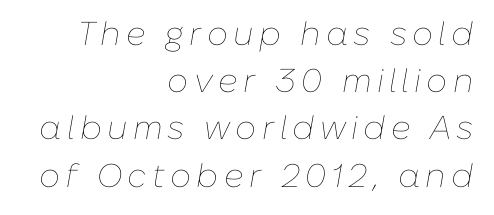
Q: Is the text bold? A: No.
Q: Is the text italic (slanted)? A: Yes, it leans right by about 10 degrees.
Q: Is the text underlined? A: No.
Q: How is the paragraph aligned? A: Right-aligned.
Q: Is the spacing between lines tight, normal or loose? A: Normal.
Q: Width (condensed, normal, or wide)? A: Normal.
Q: Stroke contrast? A: Low.
Q: x-height? A: Medium.
Q: Monospaced? A: No.
